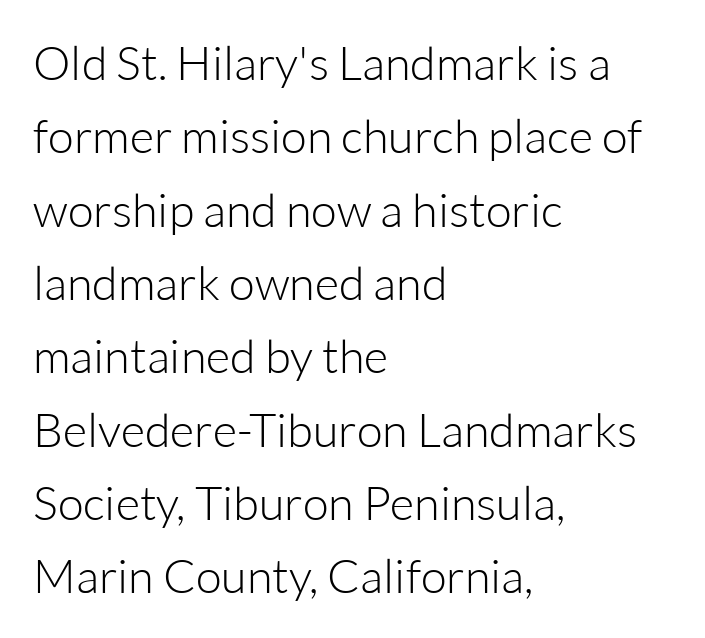
Weight: in the light-to-regular range. Leading matches the norm, producing a regular column. This rendering employs a face without finishing strokes, i.e., a sans-serif. Here the glyphs are tracked normally, forming tight word shapes. Beneath every word, the page is bare.
